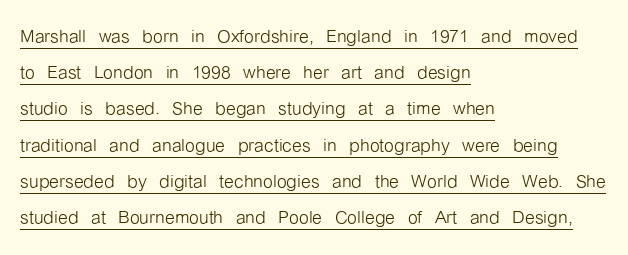
Q: Is the text bold? A: No.
Q: Is the text italic (slanted)? A: No, it is upright.
Q: Is the text underlined? A: Yes.
Q: How is the paragraph aligned? A: Left-aligned.
Q: Is the spacing between letters normal or unusually wide? A: Normal.
Q: Is the spacing between lines tight, normal or loose? A: Normal.
